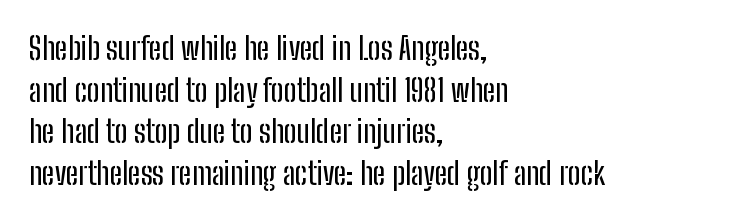
A bare baseline throughout the passage. Look at the tracking — it's just the regular setting, nothing added. Alignment: flush left. The rendering uses natural spacing where letterforms have individual widths.
